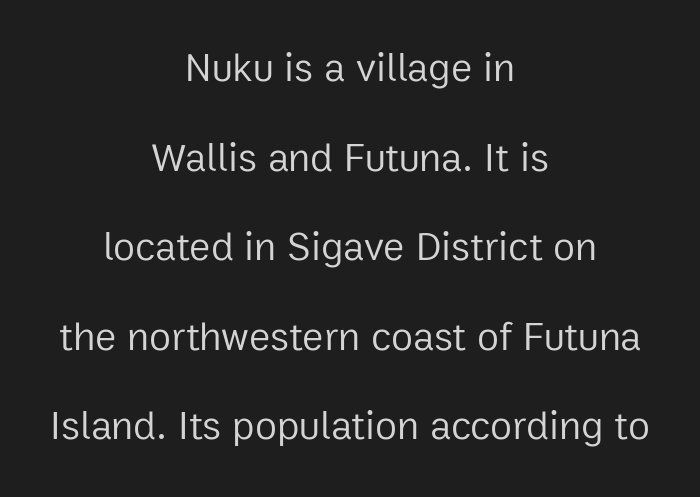
The image shows 40 px regular-weight sans-serif type, upright; set centered, loose line spacing (2.24x), normal letter spacing, not underlined; low stroke contrast and a medium x-height.
